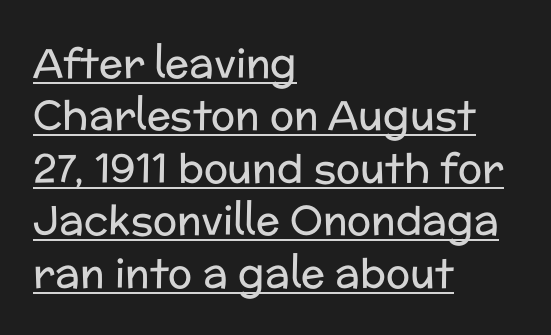
What stands out about the letter spacing? Nothing — it is the standard amount. A student would call this left alignment; a typographer would say flush left, rag right. Each line of the rendering has a horizontal stroke beneath the glyphs. These lines were composed using upright roman letters. The letters look calm and open, with moderate or lighter stems. Whoever set this chose a conventional vertical rhythm.
